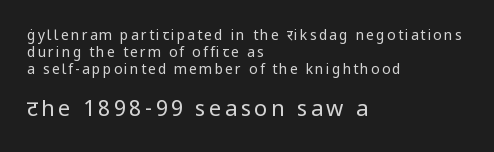
{"italic": "no", "bold": "no", "underline": "no", "align": "left", "line_spacing_ratio": 1.2, "larger_block": "second", "size_ratio": 1.57, "glyph_px": 22}
